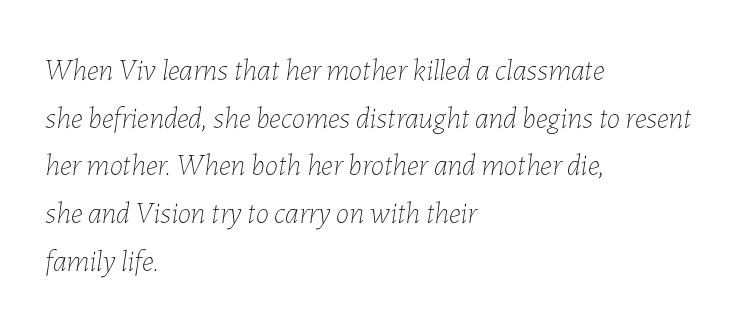
Only glyphs here, with clear space below each row. Typeset ragged right — the left edge is the straight one. The weight tops out at a normal text grade. The letters sit at their default tracking, neither squeezed nor spread. Think of a printed novel: that variable character pitch is what you see here. Leading matches the norm, producing a regular column.
